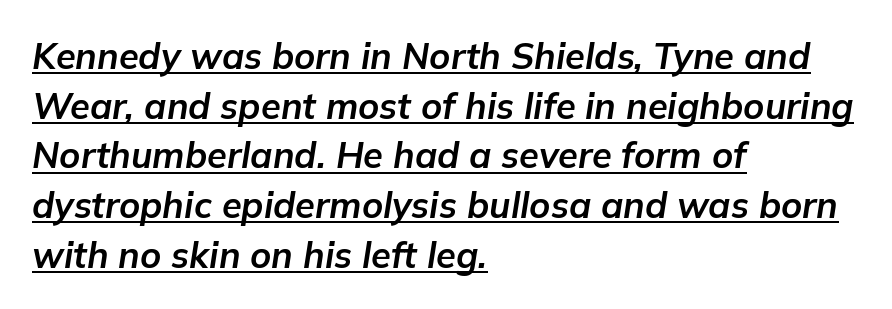
Q: Is the text bold? A: Yes.
Q: Is the text italic (slanted)? A: Yes, it leans right by about 9 degrees.
Q: Is the text underlined? A: Yes.
Q: How is the paragraph aligned? A: Left-aligned.
Q: Is the spacing between letters normal or unusually wide? A: Normal.
Q: Is the spacing between lines tight, normal or loose? A: Normal.
Q: Width (condensed, normal, or wide)? A: Normal.
Q: Stroke contrast? A: Low.
Q: x-height? A: Medium.
Q: Monospaced? A: No.
